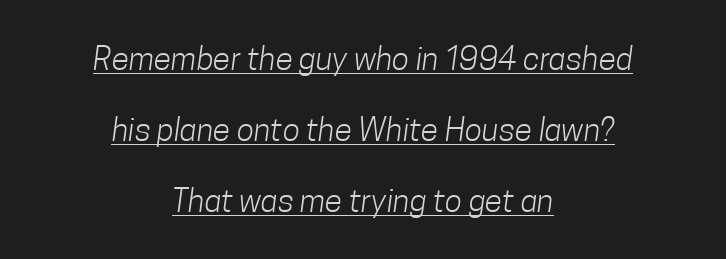
{"serif": "no", "bold": "no", "weight": "light", "width": "condensed", "stroke_contrast": "low", "x_height": "medium", "monospaced": "no", "underline": "yes", "align": "center", "line_spacing": "loose", "line_spacing_ratio": 2.22, "letter_spacing": "normal", "letter_spacing_em": 0.0, "glyph_px": 32}
